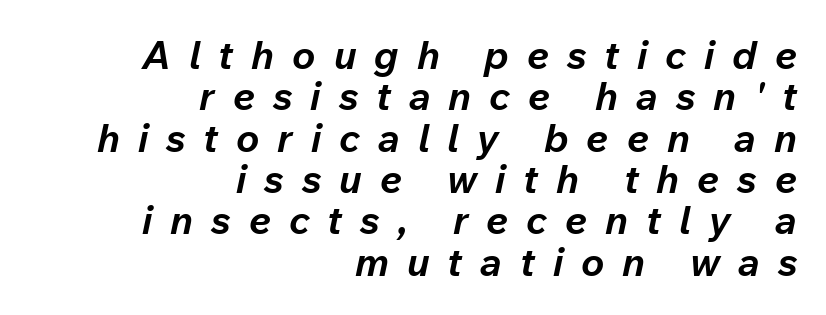
These lines huddle together more closely than default settings would place them. The foot of each line stays bare and open. Compared with an ordinary text face, these strokes are far heavier — a full bold. Words appear elongated and porous because spacing is wide.
